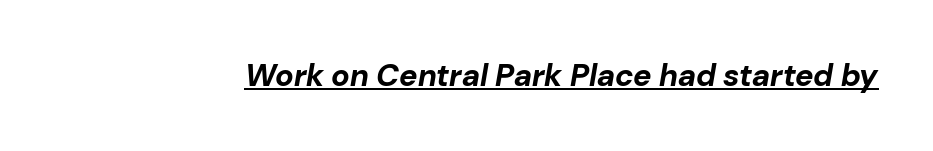
The image shows 31 px bold type, italic (leaning right); set normal letter spacing, underlined; low stroke contrast and a medium x-height.
